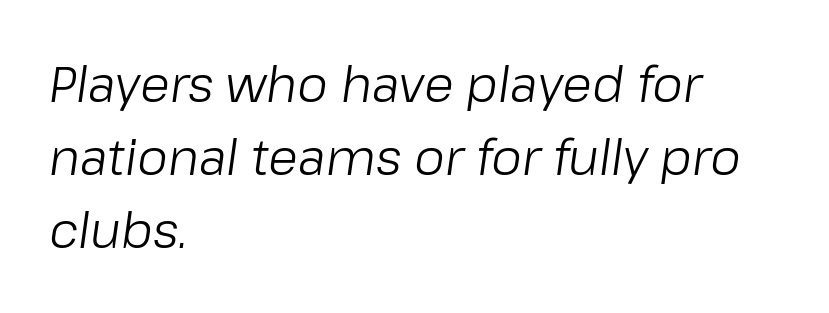
{"italic": "yes", "lean": "right", "slant_degrees": 8, "bold": "no", "weight": "light", "width": "normal", "stroke_contrast": "low", "x_height": "medium", "monospaced": "no", "underline": "no", "align": "left", "line_spacing": "normal", "line_spacing_ratio": 1.49, "letter_spacing": "normal", "letter_spacing_em": 0.0, "glyph_px": 49}
